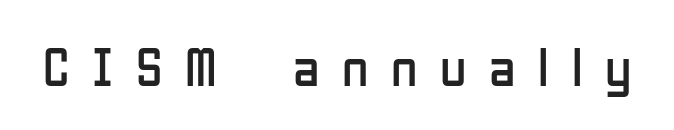
Q: Is the text bold? A: No.
Q: Is the text italic (slanted)? A: No, it is upright.
Q: Is the typeface a serif or a sans-serif typeface? A: Sans-serif.
Q: Is the text underlined? A: No.
Q: Is the spacing between letters normal or unusually wide? A: Unusually wide.
Q: Width (condensed, normal, or wide)? A: Condensed.
Q: Stroke contrast? A: Low.
Q: x-height? A: Medium.
Q: Monospaced? A: No.
